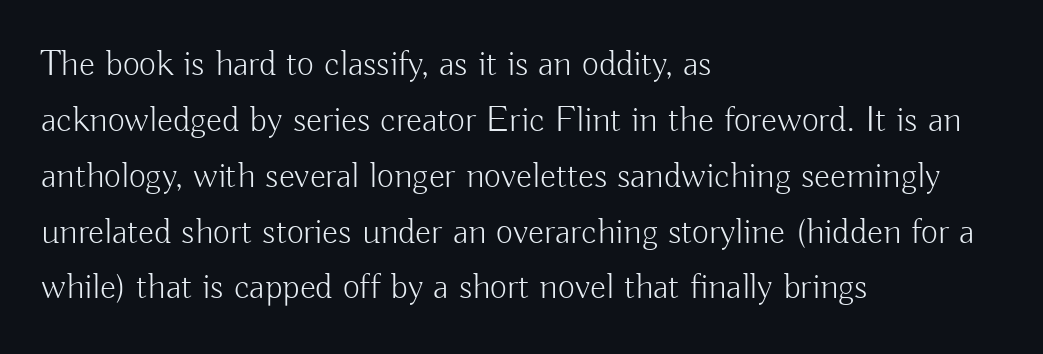
The image shows 37 px light sans-serif type, upright; set left-aligned, normal line spacing (1.51x), normal letter spacing, not underlined; low stroke contrast and a small x-height.
